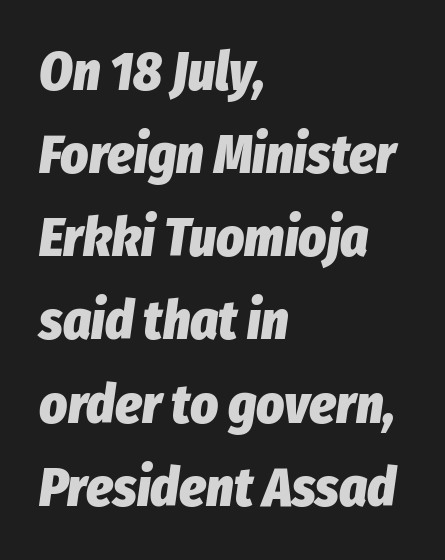
The image shows 54 px heavy, condensed type, italic (leaning right); set left-aligned, normal line spacing (1.54x), normal letter spacing, not underlined; low stroke contrast and a medium x-height.
